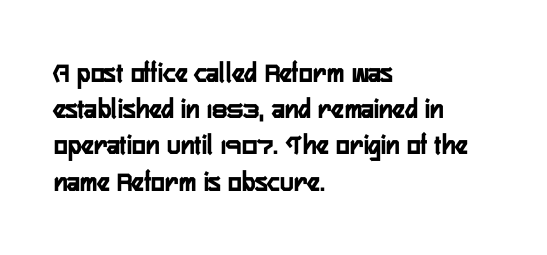
The passage shown has conventional tracking throughout. Unmarked baselines from the first word to the last. Every row of glyphs begins at an identical x-position on the left. Every character sits straight up, as roman type does.
